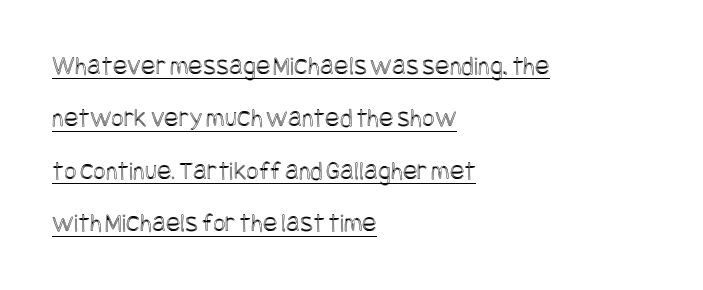
The image shows 27 px text type, upright; set left-aligned, loose line spacing (1.94x), normal letter spacing, underlined.
